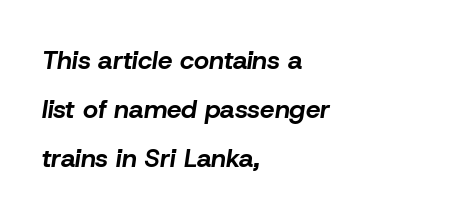
{"italic": "yes", "lean": "right", "slant_degrees": 8, "bold": "yes", "underline": "no", "align": "left", "line_spacing_ratio": 1.89, "letter_spacing": "normal", "letter_spacing_em": 0.0, "glyph_px": 26}
